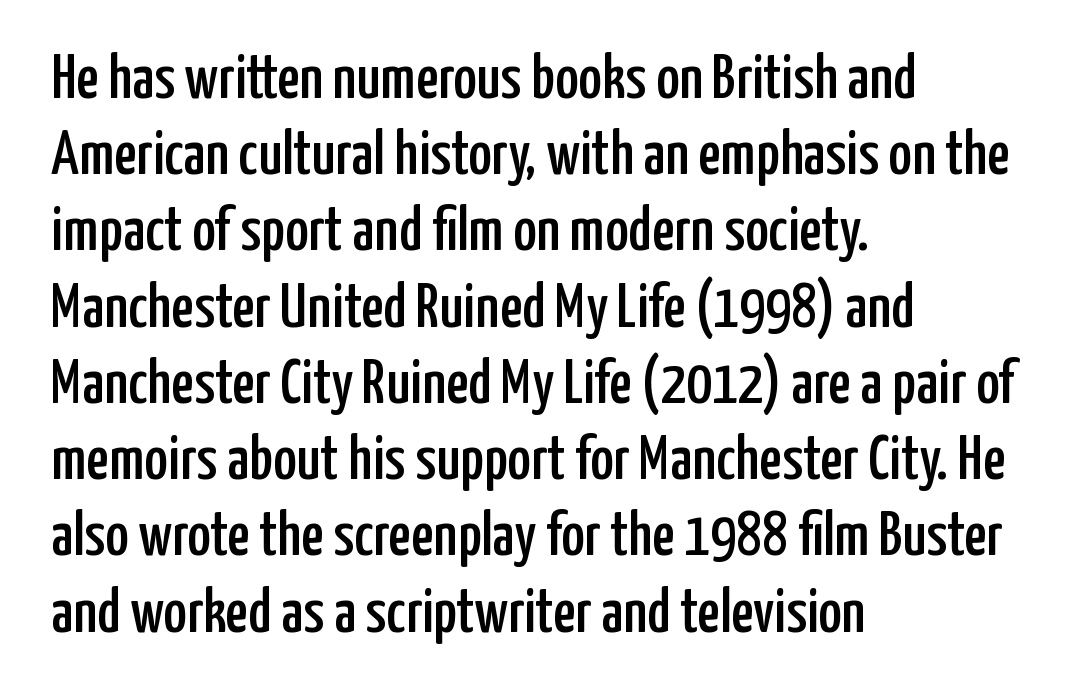
Descender tails drop into unmarked territory. This sample uses an upright cut, with every glyph sitting square on the baseline. Proportional: the letters do not fall into vertical columns. What stands out about the letter spacing? Nothing — it is the standard amount.
